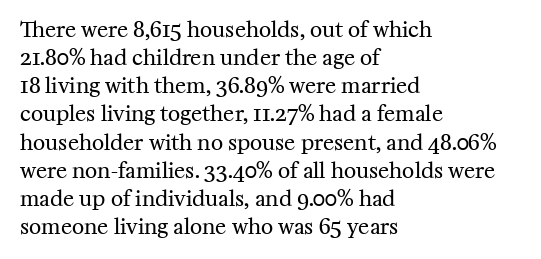
Visually the block forms a straight wall on the left and a jagged coastline on the right. Style check: upright. Bold? No — there's no thickening of the strokes. Notice how descenders clear the ascenders below comfortably — that's standard leading. Each word holds together tightly as a unit, with standard inter-letter gaps.
